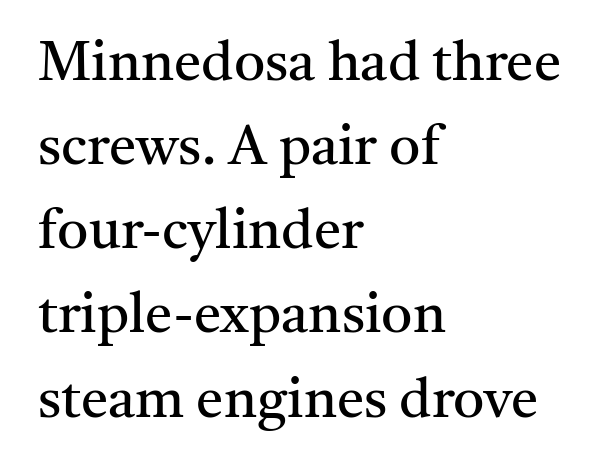
The image shows 55 px regular-weight serif type, upright; set left-aligned, normal line spacing (1.53x), normal letter spacing, not underlined; medium stroke contrast and a medium x-height.
